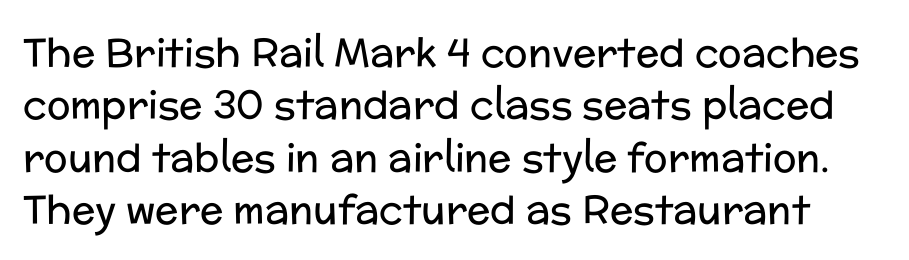
Q: Is the text bold? A: No.
Q: Is the text italic (slanted)? A: No, it is upright.
Q: Is the typeface a serif or a sans-serif typeface? A: Sans-serif.
Q: Is the text underlined? A: No.
Q: Is the spacing between letters normal or unusually wide? A: Normal.
Q: Is the spacing between lines tight, normal or loose? A: Normal.
Q: Width (condensed, normal, or wide)? A: Normal.
Q: Stroke contrast? A: Low.
Q: x-height? A: Medium.
Q: Monospaced? A: No.
